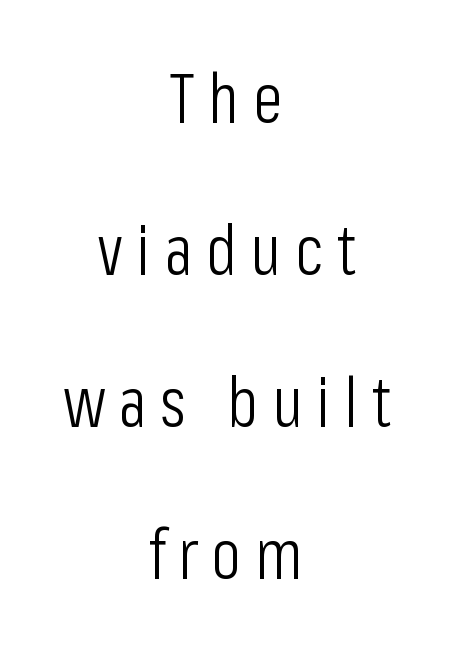
The image shows 70 px light, condensed sans-serif type, upright; set centered, loose line spacing (2.17x), not underlined; low stroke contrast and a medium x-height.
